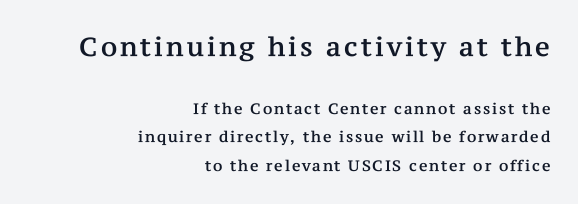
The image shows 26 px text type, upright; set right-aligned, line spacing 1.89x, not underlined; the first (top) block is 1.73x larger.
